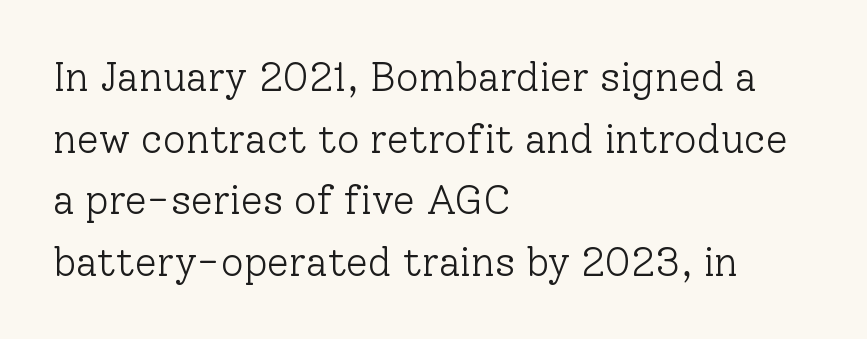
{"serif": "yes", "italic": "no", "bold": "no", "weight": "light", "width": "normal", "stroke_contrast": "low", "x_height": "medium", "monospaced": "no", "underline": "no", "align": "left", "line_spacing": "normal", "line_spacing_ratio": 1.54, "letter_spacing": "normal", "letter_spacing_em": 0.0, "glyph_px": 40}
